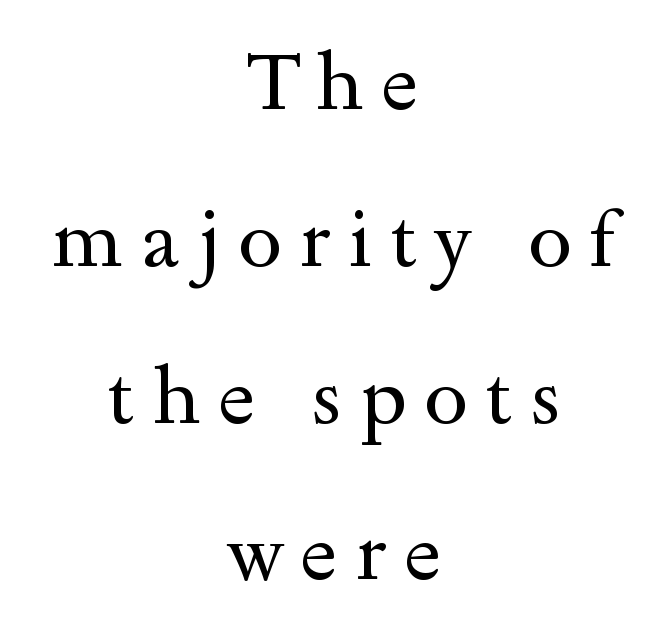
The image shows 80 px regular-weight, wide serif type, upright; set centered, loose line spacing (1.96x), unusually wide letter spacing (+0.22 em), not underlined; a small x-height.
